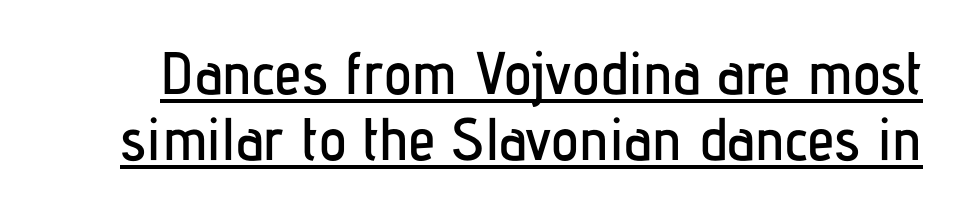
{"serif": "no", "italic": "no", "width": "condensed", "stroke_contrast": "low", "x_height": "medium", "monospaced": "no", "underline": "yes", "line_spacing": "tight", "line_spacing_ratio": 1.1, "letter_spacing": "normal", "letter_spacing_em": 0.0, "glyph_px": 60}
